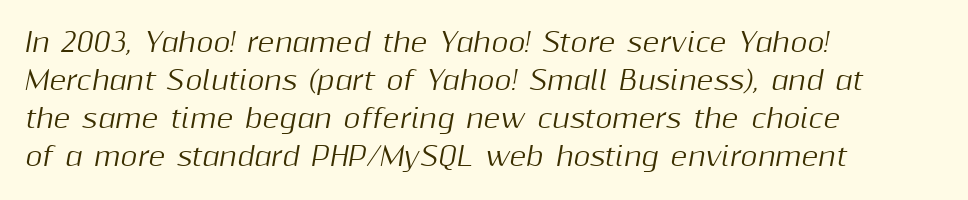
The rendering anchors every line to the left-hand side. Check under the words: just untouched page. The vertical gap from one line to the next is medium. The type is set solid horizontally, with unmodified tracking.
